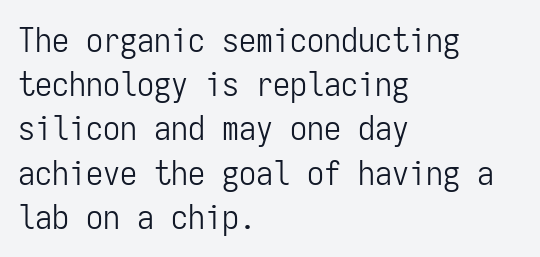
Q: Is the text bold? A: No.
Q: Is the text italic (slanted)? A: No, it is upright.
Q: Is the typeface a serif or a sans-serif typeface? A: Sans-serif.
Q: Is the text underlined? A: No.
Q: How is the paragraph aligned? A: Left-aligned.
Q: Is the spacing between letters normal or unusually wide? A: Normal.
Q: Is the spacing between lines tight, normal or loose? A: Normal.
Q: Width (condensed, normal, or wide)? A: Condensed.
Q: Stroke contrast? A: Low.
Q: x-height? A: Medium.
Q: Monospaced? A: Yes.
